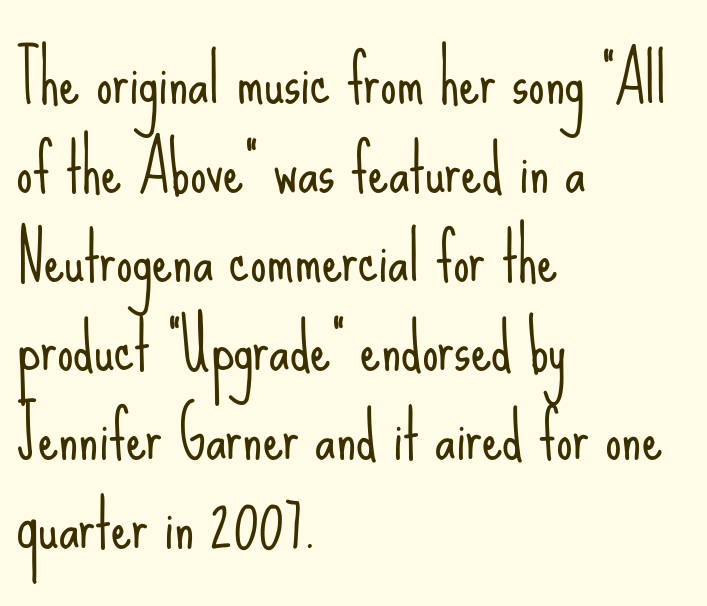
The weight would be labelled regular, book, light, or lighter still. Varying glyph widths throughout — classic text-font behaviour. Unmarked baselines from the first word to the last. Font category for this specimen: sans-serif. A student would call this left alignment; a typographer would say flush left, rag right. Upright lettering throughout.
